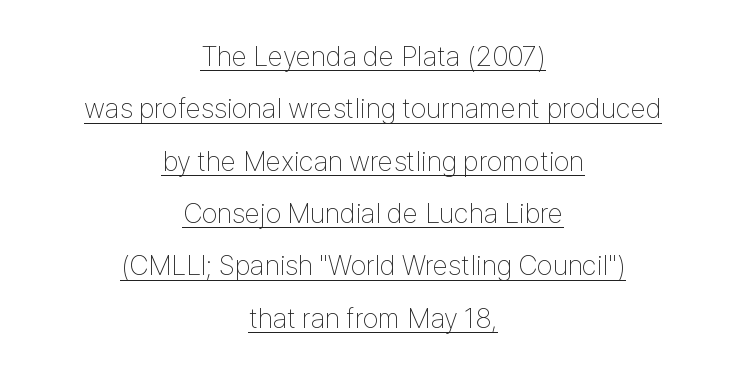
The image shows 28 px thin, condensed sans-serif type, upright; set centered, line spacing 1.87x, normal letter spacing, underlined; low stroke contrast and a medium x-height.
